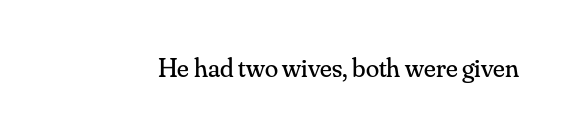
The image shows 27 px text type, upright; set normal letter spacing, not underlined.
